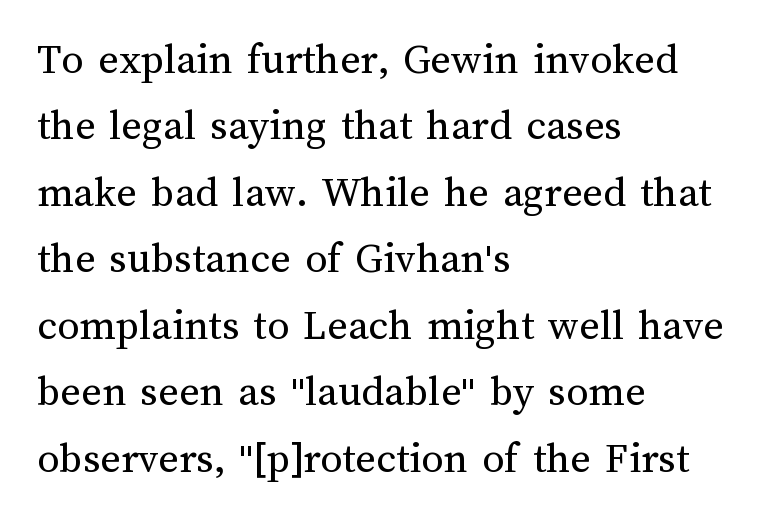
The image shows 44 px regular-weight type, upright; set left-aligned, normal line spacing (1.51x), normal letter spacing, not underlined; medium stroke contrast and a medium x-height.
